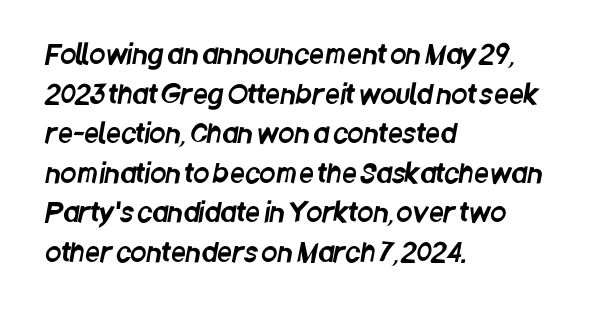
The image shows 26 px text type; set left-aligned, normal line spacing (1.52x), normal letter spacing, not underlined.
